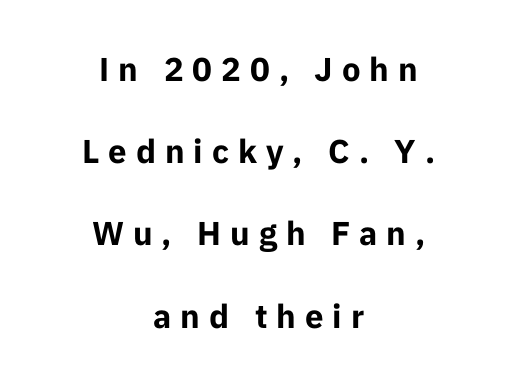
Q: Is the text bold? A: Yes.
Q: Is the text italic (slanted)? A: No, it is upright.
Q: Is the typeface a serif or a sans-serif typeface? A: Sans-serif.
Q: Is the text underlined? A: No.
Q: How is the paragraph aligned? A: Centered.
Q: Is the spacing between letters normal or unusually wide? A: Unusually wide.
Q: Is the spacing between lines tight, normal or loose? A: Loose.
Q: Width (condensed, normal, or wide)? A: Normal.
Q: Stroke contrast? A: Low.
Q: x-height? A: Medium.
Q: Monospaced? A: No.
